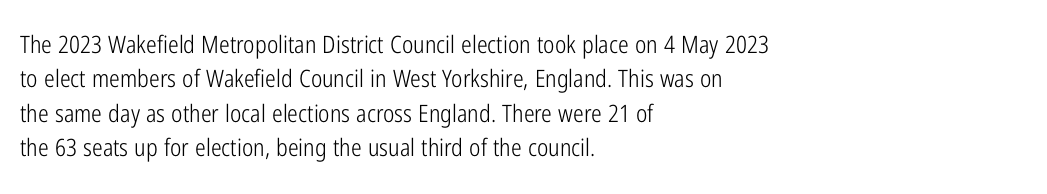
Q: Is the text bold? A: No.
Q: Is the text italic (slanted)? A: No, it is upright.
Q: Is the text underlined? A: No.
Q: How is the paragraph aligned? A: Left-aligned.
Q: Is the spacing between letters normal or unusually wide? A: Normal.
Q: Is the spacing between lines tight, normal or loose? A: Normal.
